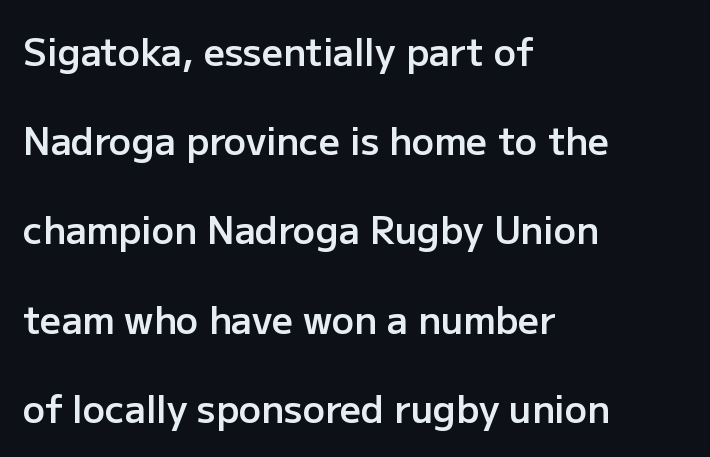
The image shows 37 px semibold sans-serif type, upright; set left-aligned, loose line spacing (2.41x), normal letter spacing, not underlined; low stroke contrast and a medium x-height.
